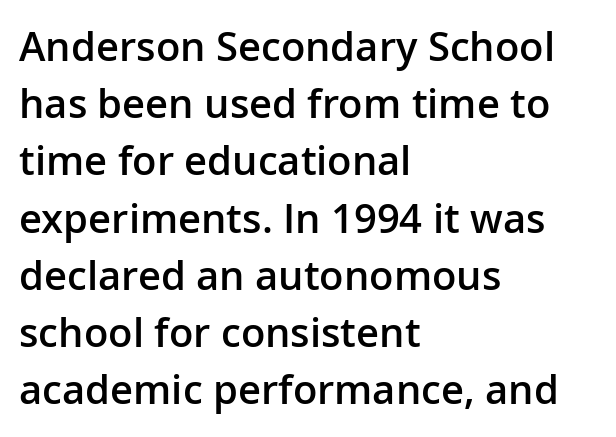
{"serif": "no", "italic": "no", "bold": "semi", "weight": "semibold", "width": "normal", "stroke_contrast": "low", "x_height": "medium", "monospaced": "no", "underline": "no", "align": "left", "line_spacing": "normal", "line_spacing_ratio": 1.43, "letter_spacing": "normal", "letter_spacing_em": 0.0, "glyph_px": 40}
